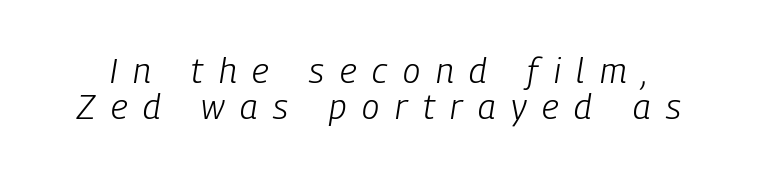
{"italic": "yes", "lean": "right", "slant_degrees": 9, "bold": "no", "weight": "light", "width": "condensed", "stroke_contrast": "low", "x_height": "medium", "monospaced": "no", "underline": "no", "line_spacing": "tight", "line_spacing_ratio": 1.02, "letter_spacing": "wide", "letter_spacing_em": 0.45, "glyph_px": 35}
